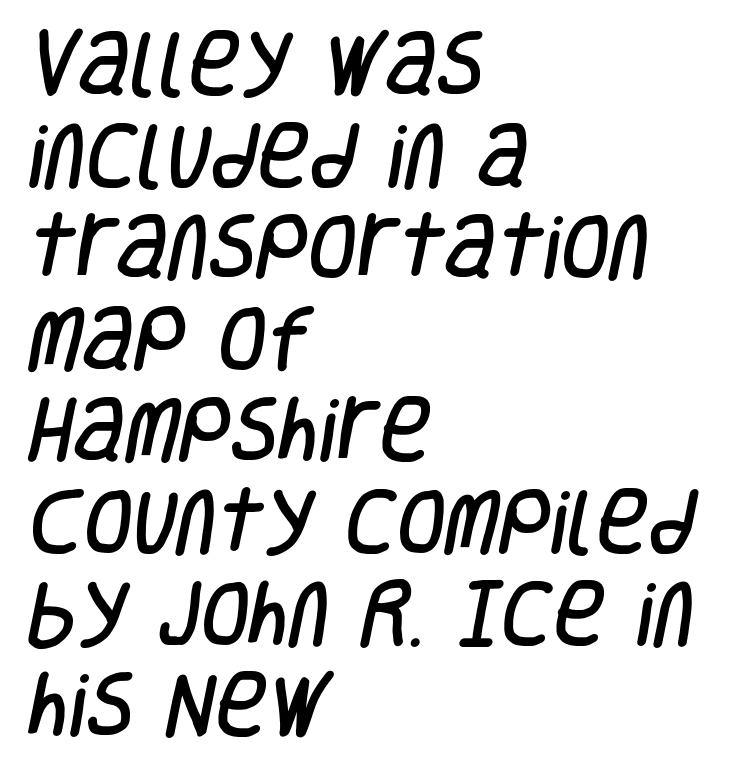
{"serif": "no", "width": "condensed", "stroke_contrast": "low", "x_height": "large", "monospaced": "no", "underline": "no", "align": "left", "line_spacing": "normal", "line_spacing_ratio": 1.29, "letter_spacing": "normal", "letter_spacing_em": 0.0, "glyph_px": 71}
